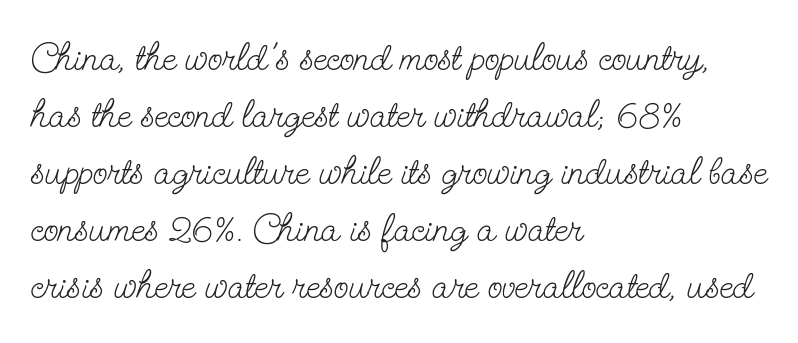
The image shows 39 px light, condensed serif type; set left-aligned, normal line spacing (1.46x), normal letter spacing, not underlined; low stroke contrast and a small x-height.
